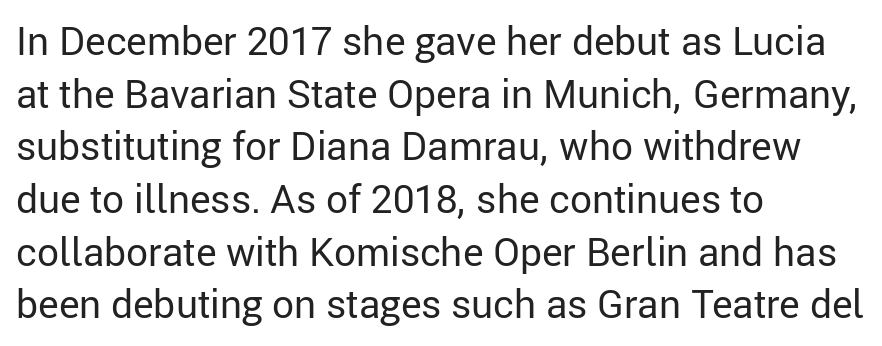
The image shows 39 px regular-weight sans-serif type, upright; set left-aligned, normal line spacing (1.35x), normal letter spacing, not underlined; low stroke contrast and a medium x-height.
